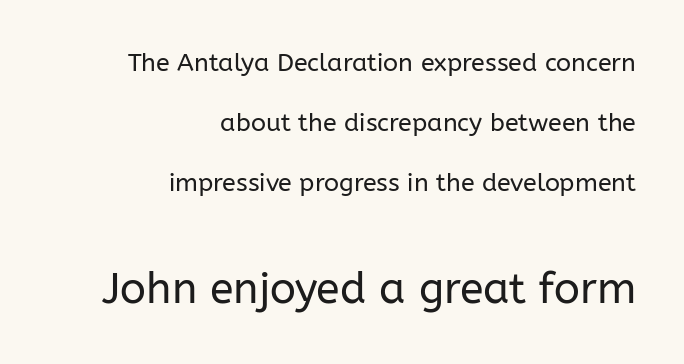
{"serif": "no", "italic": "no", "bold": "no", "weight": "regular", "width": "normal", "stroke_contrast": "low", "x_height": "medium", "monospaced": "no", "underline": "no", "align": "right", "line_spacing": "loose", "line_spacing_ratio": 2.41, "letter_spacing": "normal", "letter_spacing_em": 0.0, "larger_block": "second", "size_ratio": 1.72, "glyph_px": 43}
